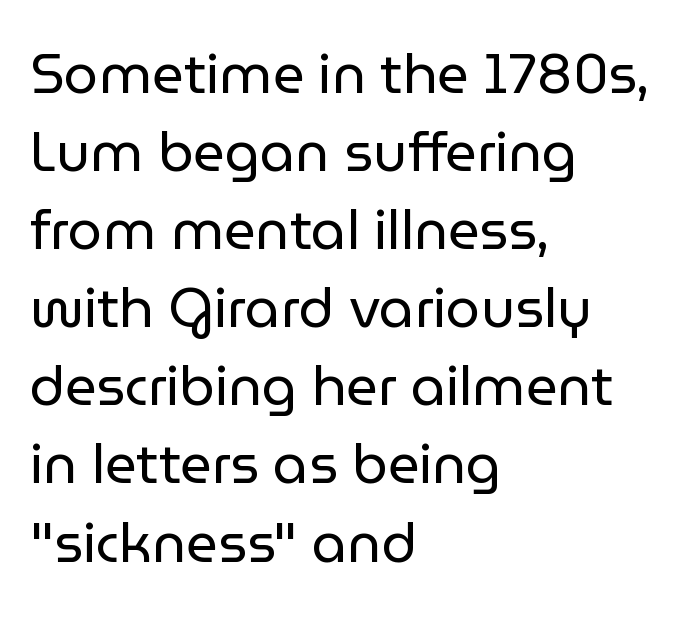
Q: Is the text bold? A: No.
Q: Is the text italic (slanted)? A: No, it is upright.
Q: Is the typeface a serif or a sans-serif typeface? A: Sans-serif.
Q: Is the text underlined? A: No.
Q: How is the paragraph aligned? A: Left-aligned.
Q: Is the spacing between letters normal or unusually wide? A: Normal.
Q: Is the spacing between lines tight, normal or loose? A: Normal.
Q: Width (condensed, normal, or wide)? A: Normal.
Q: Stroke contrast? A: Low.
Q: x-height? A: Medium.
Q: Monospaced? A: No.
